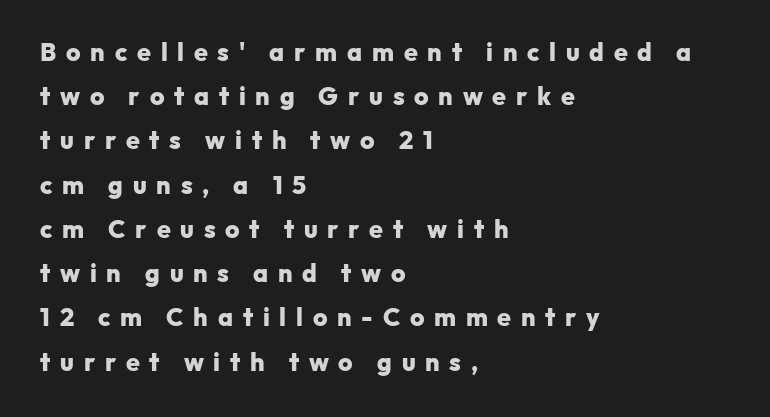
{"italic": "no", "bold": "yes", "underline": "no", "align": "left", "line_spacing_ratio": 1.77, "letter_spacing": "wide", "letter_spacing_em": 0.39, "glyph_px": 25}
